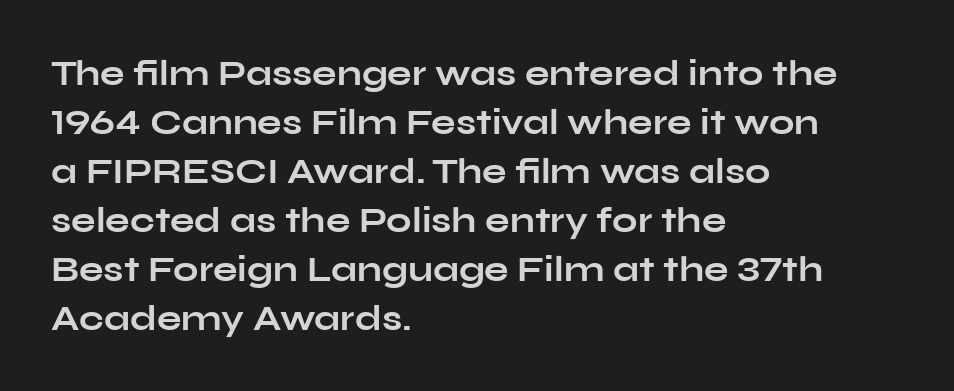
The rendering shows plain stroke endings on the letterforms — a sans-serif design. Bare-footed words on every line. Here the glyphs are tracked normally, forming tight word shapes. A typesetter would call this leading conventional body-copy spacing. Proportional: the letters do not fall into vertical columns. Casual observation: everything's shoved over to the left.
